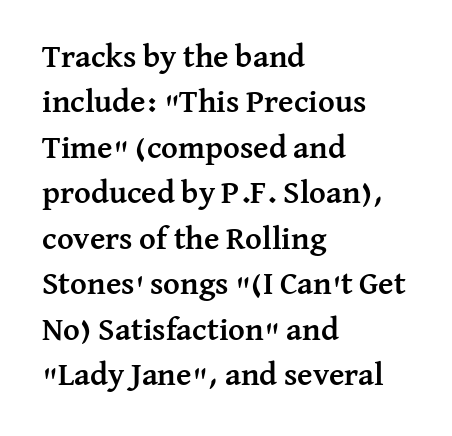
The image shows 32 px semibold serif type, upright; set left-aligned, normal line spacing (1.42x), normal letter spacing, not underlined; medium stroke contrast and a medium x-height.
